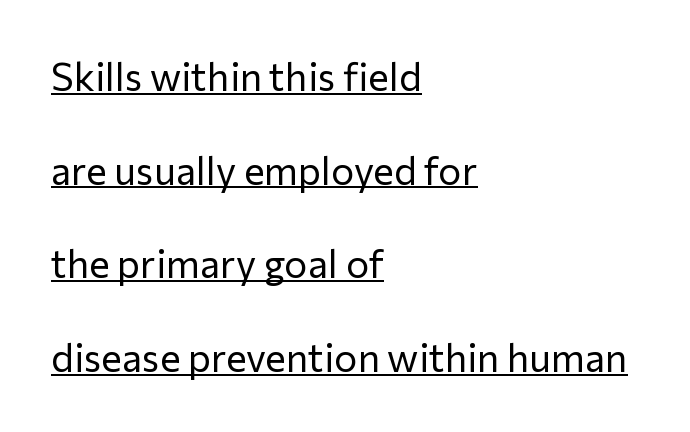
Q: Is the text bold? A: No.
Q: Is the text italic (slanted)? A: No, it is upright.
Q: Is the typeface a serif or a sans-serif typeface? A: Sans-serif.
Q: Is the text underlined? A: Yes.
Q: How is the paragraph aligned? A: Left-aligned.
Q: Is the spacing between letters normal or unusually wide? A: Normal.
Q: Is the spacing between lines tight, normal or loose? A: Loose.
Q: Width (condensed, normal, or wide)? A: Normal.
Q: Stroke contrast? A: Low.
Q: x-height? A: Medium.
Q: Monospaced? A: No.
